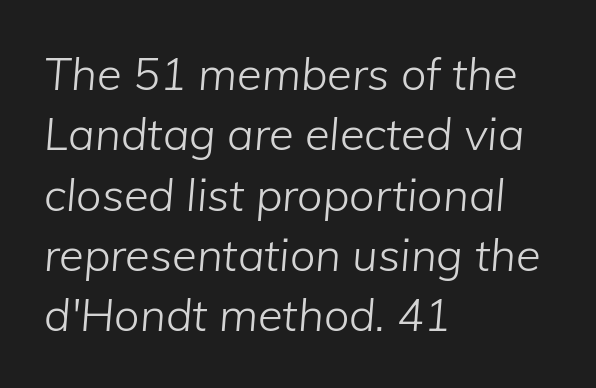
Q: Is the text bold? A: No.
Q: Is the text italic (slanted)? A: Yes, it leans right by about 5 degrees.
Q: Is the text underlined? A: No.
Q: How is the paragraph aligned? A: Left-aligned.
Q: Is the spacing between letters normal or unusually wide? A: Normal.
Q: Is the spacing between lines tight, normal or loose? A: Normal.
Q: Width (condensed, normal, or wide)? A: Normal.
Q: Stroke contrast? A: Low.
Q: x-height? A: Medium.
Q: Monospaced? A: No.
